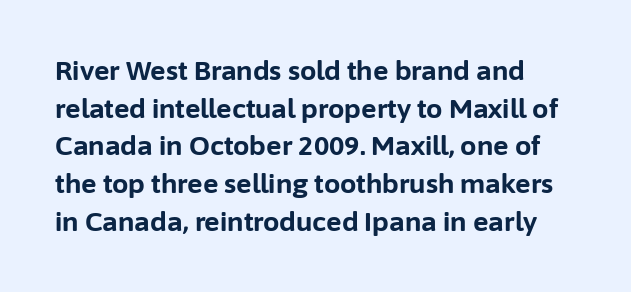
In terms of posture, this sample is upright. Spacing between characters is what you'd get straight out of the box. Leading: standard. Underline: absent.
